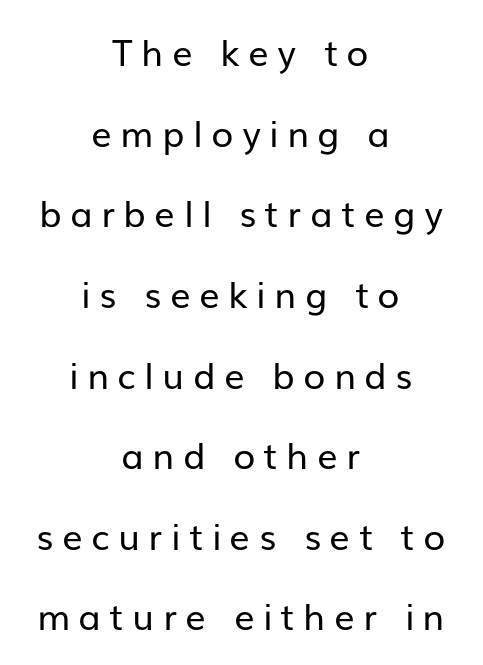
The line texture is sparse and dotted thanks to wide tracking. No heavy texture on the line: the type isn't bold. The space directly below the letters is spotless. You could not count columns in this text — the font is proportionally spaced. Notice how the passage keeps no hard edge, just a central spine.
